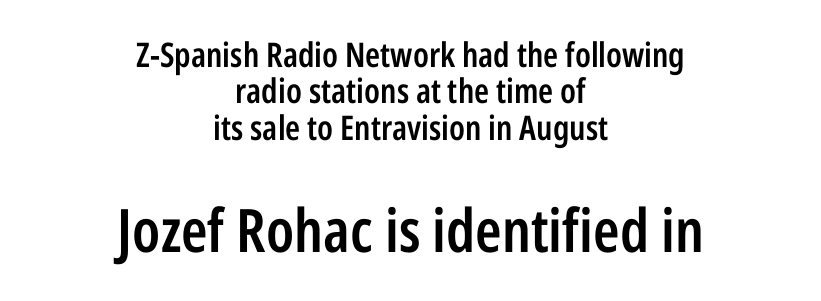
The image shows 60 px semibold, condensed sans-serif type, upright; set centered, tight line spacing (1.07x), normal letter spacing, not underlined; the second (bottom) block is 1.76x larger; low stroke contrast and a medium x-height.
